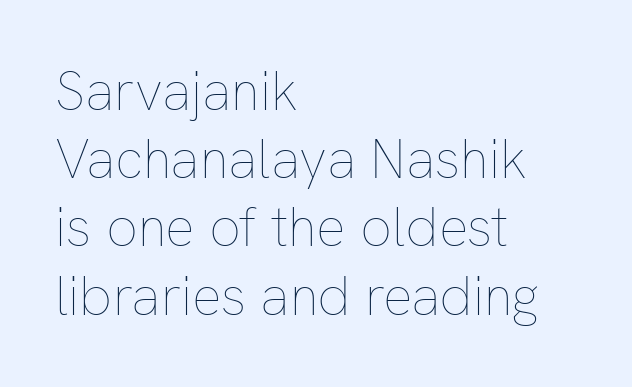
The image shows 55 px thin type, upright; set left-aligned, line spacing 1.24x, normal letter spacing, not underlined; low stroke contrast and a medium x-height.
